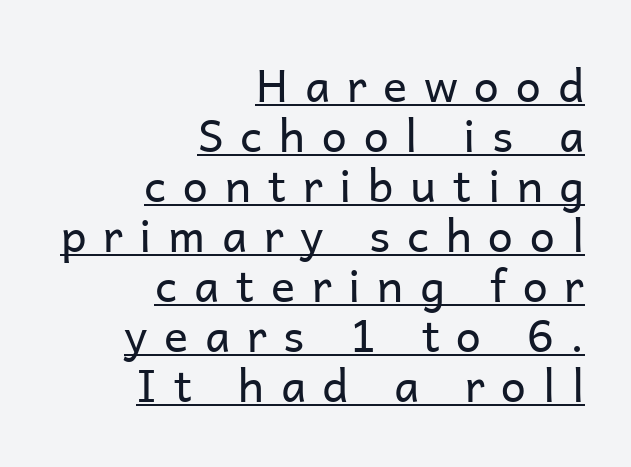
The image shows 45 px regular-weight sans-serif type, upright; set right-aligned, tight line spacing (1.11x), unusually wide letter spacing (+0.37 em), underlined; low stroke contrast and a medium x-height.
